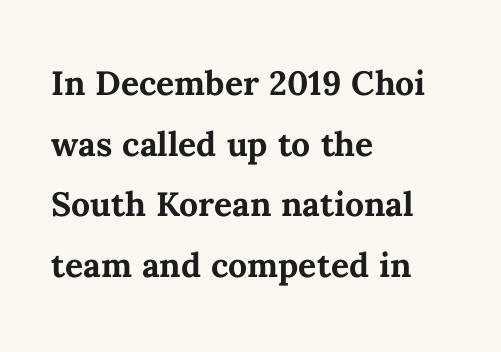
{"italic": "no", "bold": "yes", "weight": "semibold", "width": "normal", "stroke_contrast": "medium", "x_height": "medium", "monospaced": "no", "underline": "no", "align": "left", "line_spacing": "normal", "line_spacing_ratio": 1.35, "letter_spacing": "normal", "letter_spacing_em": 0.0, "glyph_px": 45}
